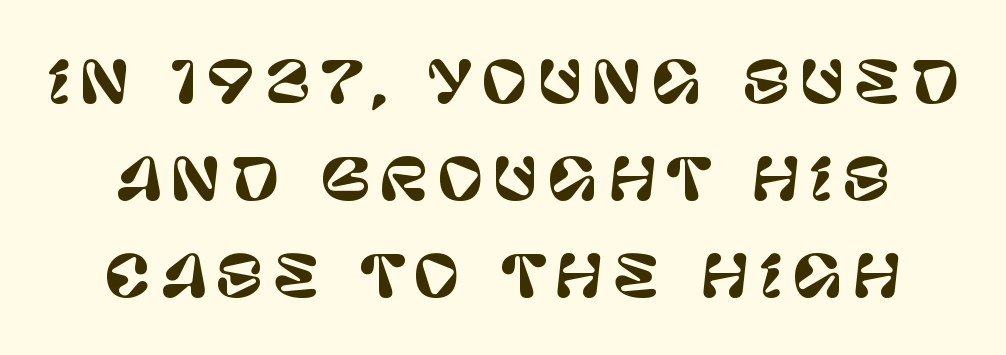
{"serif": "no", "width": "normal", "stroke_contrast": "low", "x_height": "large", "monospaced": "no", "underline": "no", "line_spacing": "normal", "line_spacing_ratio": 1.7, "glyph_px": 57}
